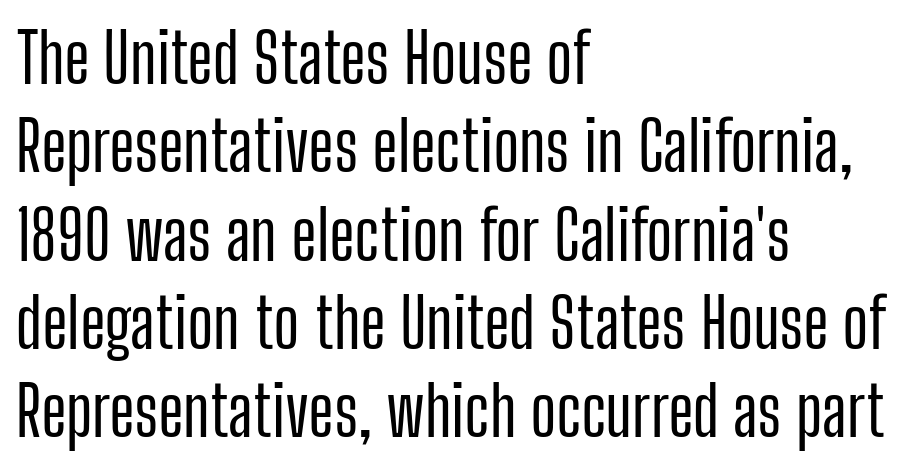
The image shows 69 px condensed sans-serif type, upright; set left-aligned, normal line spacing (1.28x), normal letter spacing, not underlined; low stroke contrast and a medium x-height.
